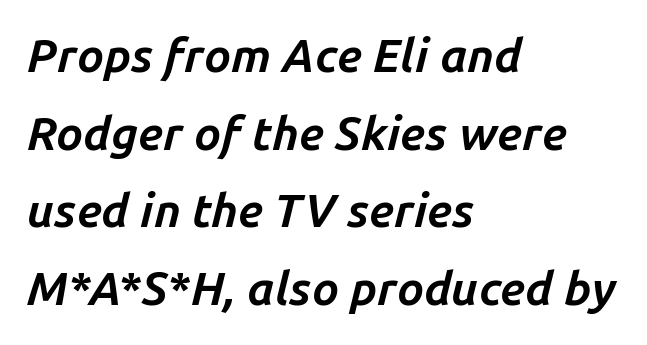
Q: Is the text bold? A: Yes.
Q: Is the text italic (slanted)? A: Yes, it leans right by about 14 degrees.
Q: Is the text underlined? A: No.
Q: How is the paragraph aligned? A: Left-aligned.
Q: Is the spacing between letters normal or unusually wide? A: Normal.
Q: Is the spacing between lines tight, normal or loose? A: Normal.
Q: Width (condensed, normal, or wide)? A: Normal.
Q: Stroke contrast? A: Low.
Q: x-height? A: Medium.
Q: Monospaced? A: No.
